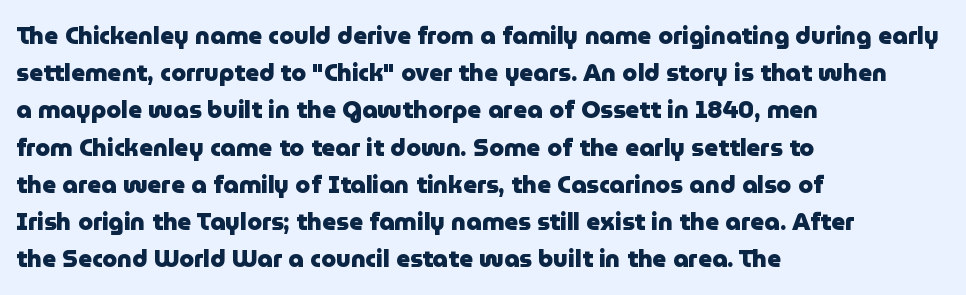
The image shows 24 px bold type, upright; set left-aligned, normal line spacing (1.55x), normal letter spacing, not underlined.
